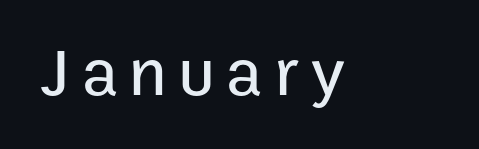
Note the varied advance widths — an 'i' is clearly narrower than an 'm'. Unlike a traditional serif, this face leaves its strokes unadorned. The letters stand straight up with perfectly vertical stems. The words here are not underlined.
